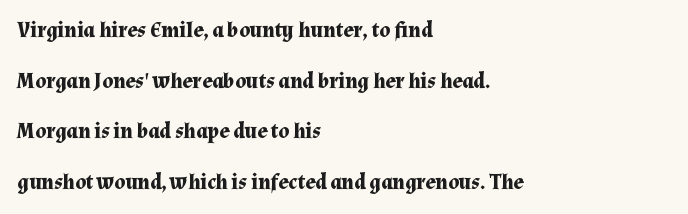
The image shows 21 px bold type, upright; set left-aligned, loose line spacing (2.41x), normal letter spacing, not underlined.
